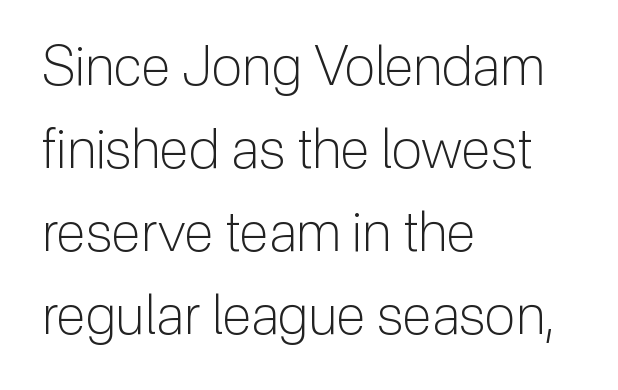
The image shows 55 px light sans-serif type, upright; set left-aligned, normal line spacing (1.51x), normal letter spacing, not underlined; low stroke contrast and a medium x-height.
